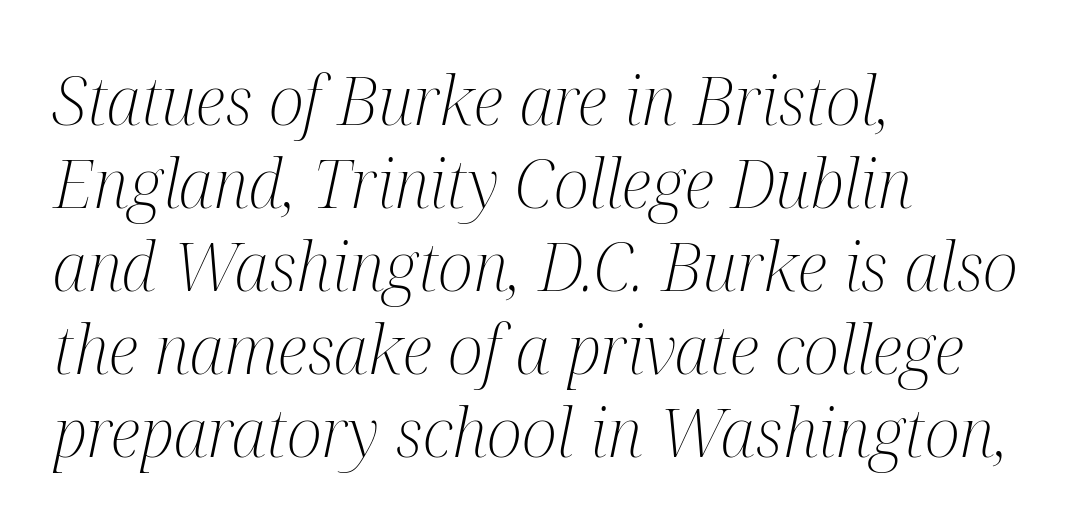
You could not count columns in this text — the font is proportionally spaced. Is this a sans? No — the strokes have serifs. Italic? Definitely — the glyphs are oblique. The lines in this sample share a left origin and differ only in where they stop.
